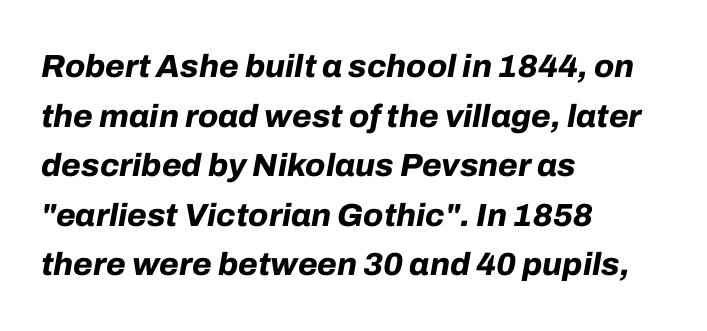
Normally led — the rows are evenly, conventionally spaced. Tall strokes in this sample are angled rather than plumb. The passage shown is not underscored anywhere. Each letter keeps its own natural width here, so spacing adapts to shape. Each word holds together tightly as a unit, with standard inter-letter gaps. Does the weight exceed regular? Yes, all the way to bold.
